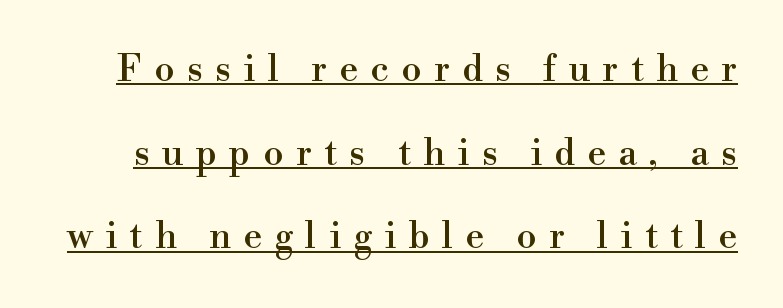
What stands out about the letter spacing? Its width — letters are far apart. Each new line begins a long way beneath the previous one. The type family on display is of the serif kind. Each line of the rendering has a horizontal stroke beneath the glyphs. Notice how the stems are strictly vertical — no italics here. A typesetter would call this proportional, since set widths differ per character.
